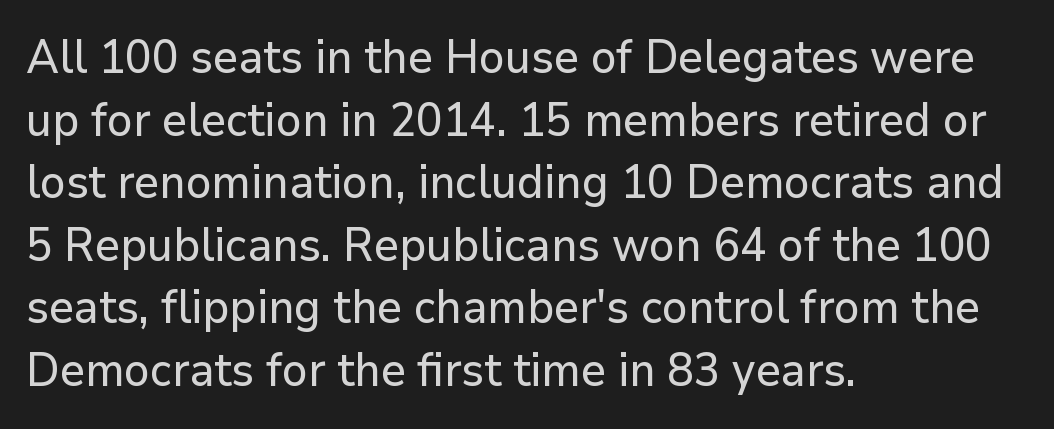
The image shows 46 px sans-serif type, upright; set left-aligned, normal line spacing (1.36x), normal letter spacing, not underlined; low stroke contrast and a medium x-height.
